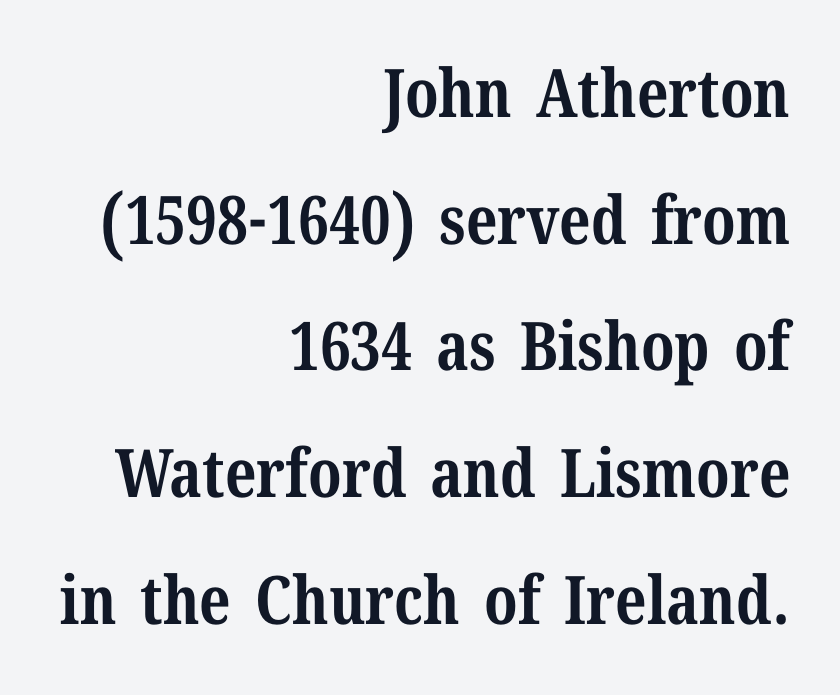
The image shows 67 px bold serif type, upright; set right-aligned, line spacing 1.89x, normal letter spacing, not underlined; medium stroke contrast and a medium x-height.
